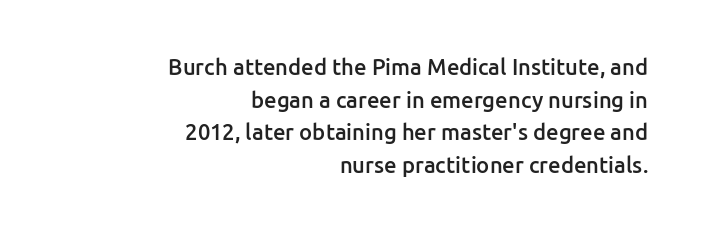
The image shows 22 px text type, upright; set right-aligned, normal line spacing (1.48x), normal letter spacing, not underlined.
